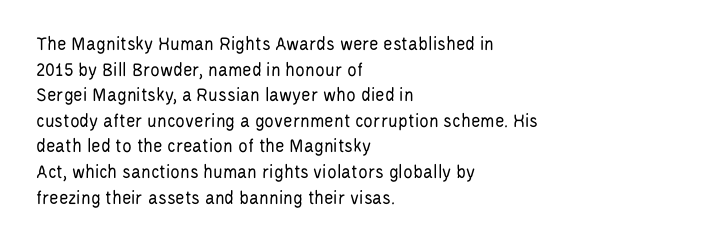
The weight would be labelled regular, book, light, or lighter still. Tall strokes in this sample are plumb rather than angled. These lines stack with their left ends in a neat column. Unmarked baselines from the first word to the last. Regular leading. A typesetter would call this zero additional tracking.
